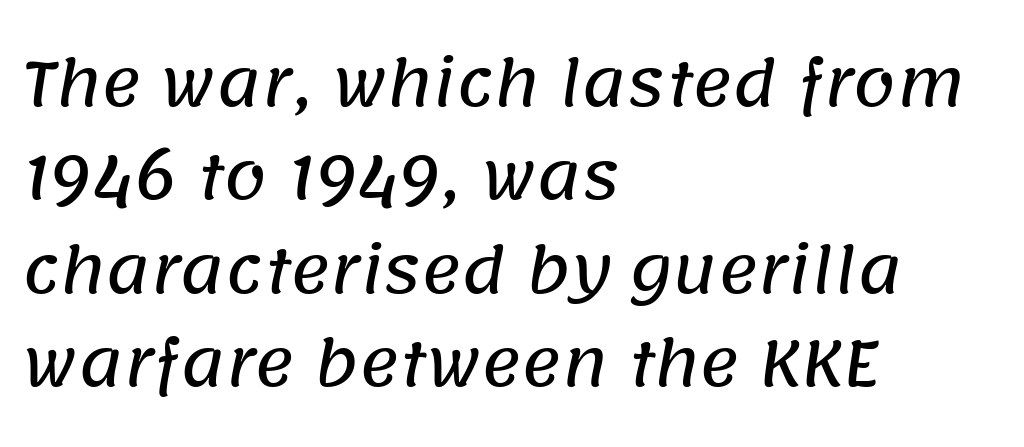
The image shows 61 px sans-serif type; set left-aligned, normal line spacing (1.53x), normal letter spacing, not underlined; low stroke contrast and a large x-height.
